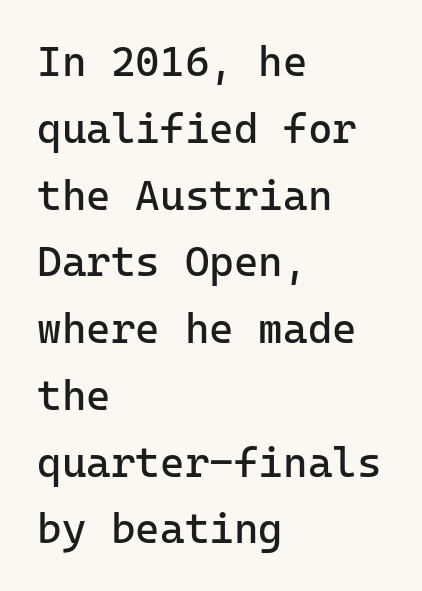
{"serif": "no", "italic": "no", "bold": "no", "weight": "regular", "width": "normal", "stroke_contrast": "low", "x_height": "medium", "monospaced": "yes", "underline": "no", "align": "left", "line_spacing": "normal", "line_spacing_ratio": 1.59, "letter_spacing": "normal", "letter_spacing_em": 0.0, "glyph_px": 42}
